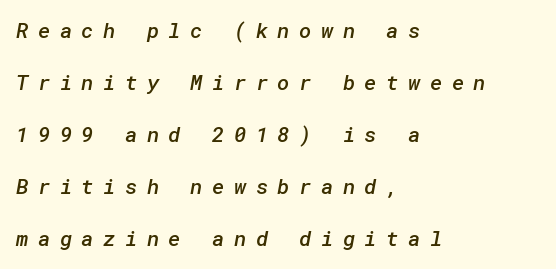
{"bold": "semi", "underline": "no", "align": "left", "line_spacing": "loose", "line_spacing_ratio": 2.48, "letter_spacing": "wide", "letter_spacing_em": 0.45, "glyph_px": 21}
